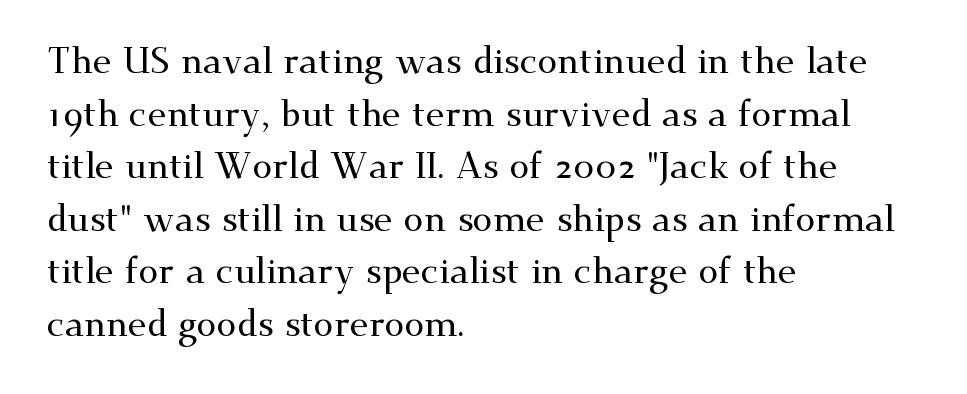
Q: Is the text italic (slanted)? A: No, it is upright.
Q: Is the typeface a serif or a sans-serif typeface? A: Serif.
Q: Is the text underlined? A: No.
Q: How is the paragraph aligned? A: Left-aligned.
Q: Is the spacing between letters normal or unusually wide? A: Normal.
Q: Is the spacing between lines tight, normal or loose? A: Normal.
Q: Width (condensed, normal, or wide)? A: Wide.
Q: Stroke contrast? A: Medium.
Q: x-height? A: Small.
Q: Monospaced? A: No.
